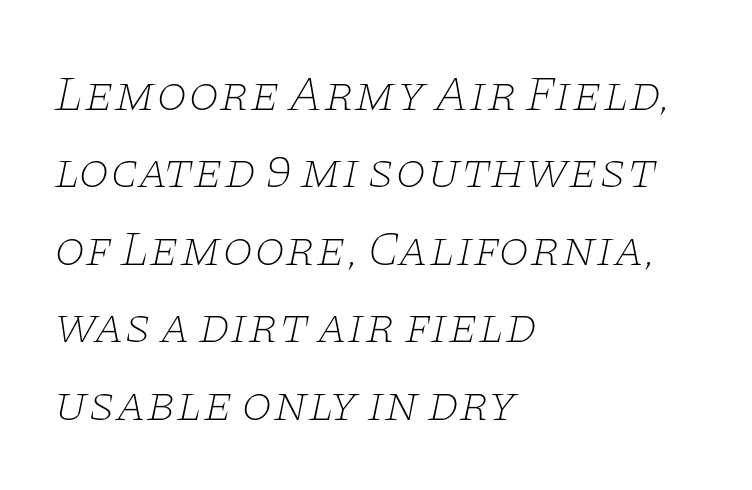
{"serif": "yes", "italic": "yes", "lean": "right", "slant_degrees": 11, "bold": "no", "weight": "thin", "width": "wide", "stroke_contrast": "low", "x_height": "large", "monospaced": "no", "underline": "no", "align": "left", "line_spacing": "normal", "line_spacing_ratio": 1.55, "letter_spacing": "normal", "letter_spacing_em": 0.0, "glyph_px": 50}
